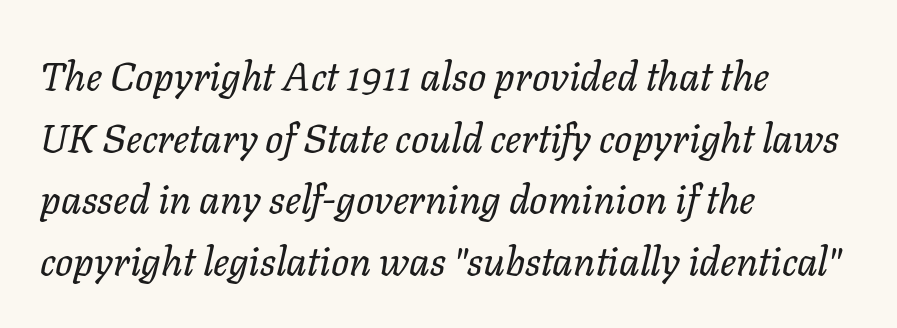
{"italic": "yes", "lean": "right", "slant_degrees": 11, "bold": "no", "weight": "regular", "width": "normal", "stroke_contrast": "low", "x_height": "medium", "monospaced": "no", "underline": "no", "align": "left", "line_spacing": "normal", "line_spacing_ratio": 1.54, "letter_spacing": "normal", "letter_spacing_em": 0.0, "glyph_px": 40}
